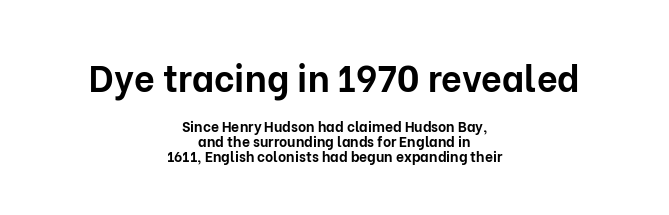
Q: Is the text bold? A: Yes.
Q: Is the text italic (slanted)? A: No, it is upright.
Q: Is the typeface a serif or a sans-serif typeface? A: Sans-serif.
Q: Is the text underlined? A: No.
Q: How is the paragraph aligned? A: Centered.
Q: Is the spacing between letters normal or unusually wide? A: Normal.
Q: Is the spacing between lines tight, normal or loose? A: Tight.
Q: Which block of text is set in a larger size, the first (top) or the second (bottom)? A: The first (top) one.
Q: Width (condensed, normal, or wide)? A: Normal.
Q: Stroke contrast? A: Low.
Q: x-height? A: Medium.
Q: Monospaced? A: No.
